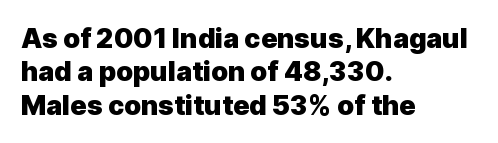
The image shows 27 px bold type, upright; set left-aligned, line spacing 1.24x, normal letter spacing, not underlined.
